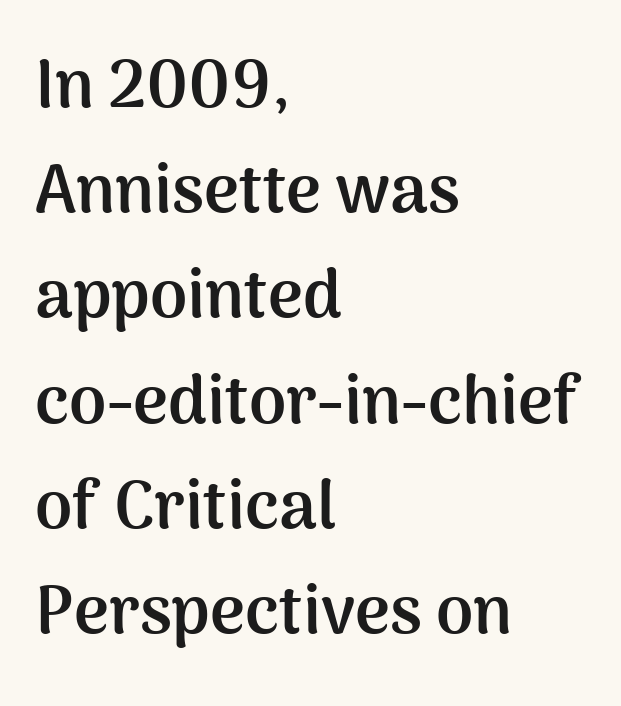
The image shows 67 px semibold sans-serif type, upright; set left-aligned, normal line spacing (1.57x), normal letter spacing, not underlined; medium stroke contrast and a medium x-height.
